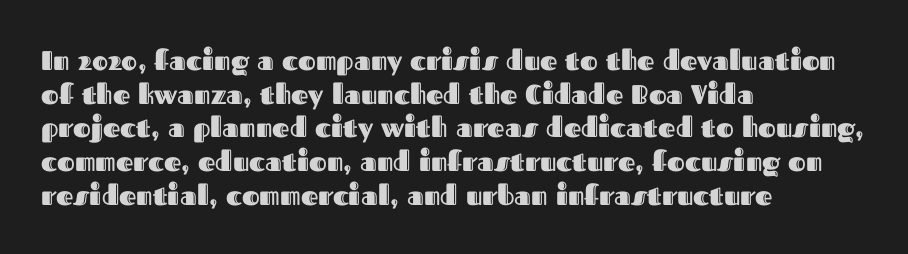
Q: Is the text italic (slanted)? A: No, it is upright.
Q: Is the text underlined? A: No.
Q: How is the paragraph aligned? A: Left-aligned.
Q: Is the spacing between letters normal or unusually wide? A: Normal.
Q: Is the spacing between lines tight, normal or loose? A: Normal.
